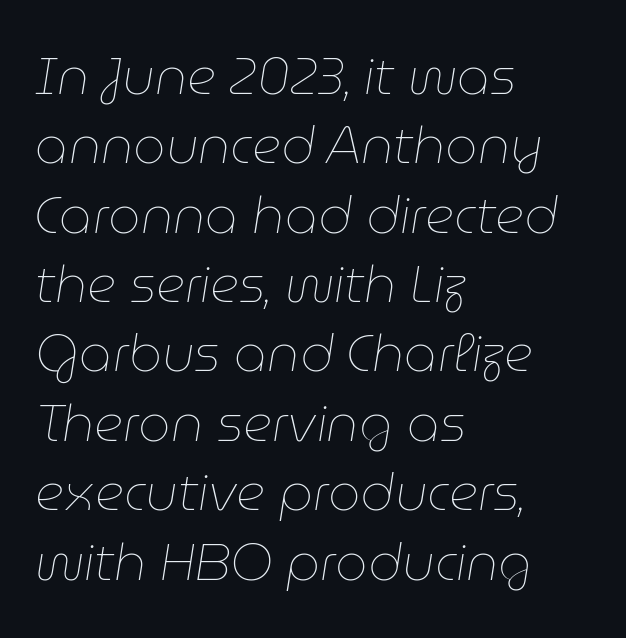
What stands out about the letter spacing? Nothing — it is the standard amount. Notice how the passage keeps a crisp vertical edge on the left only. Each stroke keeps to a modest, everyday thickness or less. A typesetter would mark this as italic. If you measured baseline to baseline, you'd find a middling distance. Spacing verdict: proportional, widths tailored to each character.
